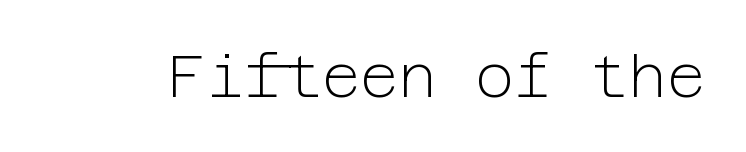
{"serif": "no", "italic": "no", "bold": "no", "weight": "light", "width": "normal", "stroke_contrast": "low", "x_height": "medium", "underline": "no", "letter_spacing": "normal", "letter_spacing_em": 0.0, "glyph_px": 59}
